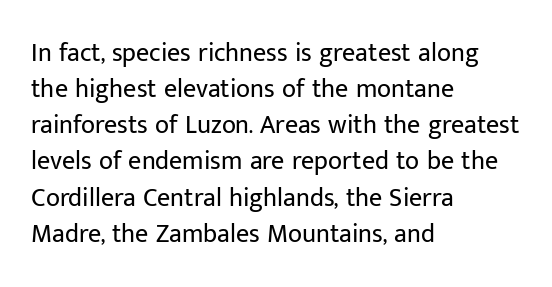
Teacher's note: observe the even left margin — that is flush-left alignment. Students, note that the glyphs here touch the page at normal intervals. Do the letters lean? They stand straight. Descenders hang freely into open space. Stem width sits at or under what a default text font uses.
